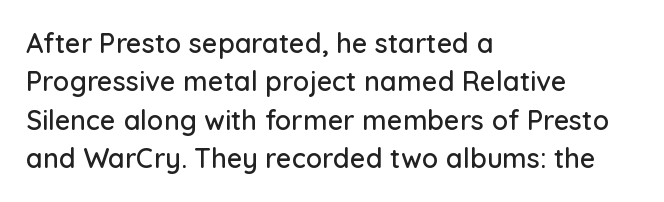
Compared with typical paragraphs, the rows here are spaced about the same. Posture: straight, roman, zero tilt. Inter-character spacing is left at the font's built-in metrics. The space beneath each line is pristine and unruled. The compositor pushed each line to the left boundary.
